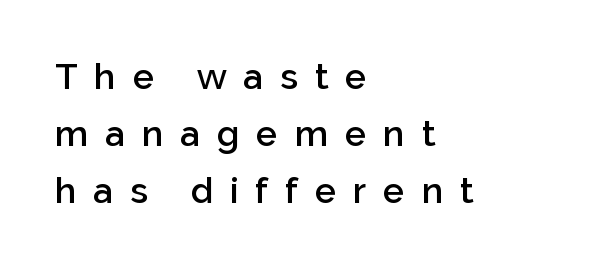
{"serif": "no", "italic": "no", "bold": "semi", "weight": "semibold", "width": "normal", "stroke_contrast": "low", "x_height": "medium", "monospaced": "no", "underline": "no", "align": "left", "line_spacing": "normal", "line_spacing_ratio": 1.59, "letter_spacing": "wide", "letter_spacing_em": 0.47, "glyph_px": 36}
